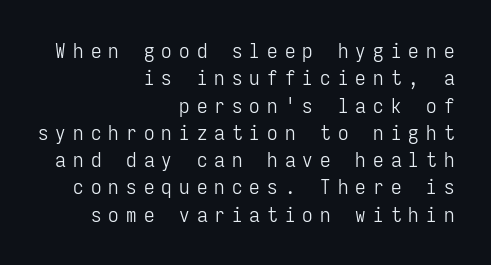
Weight class: somewhere from thin through regular. Line spacing here is normal. A typesetter would mark this as roman, not italic. Someone cranked the tracking dial way up on this one.
